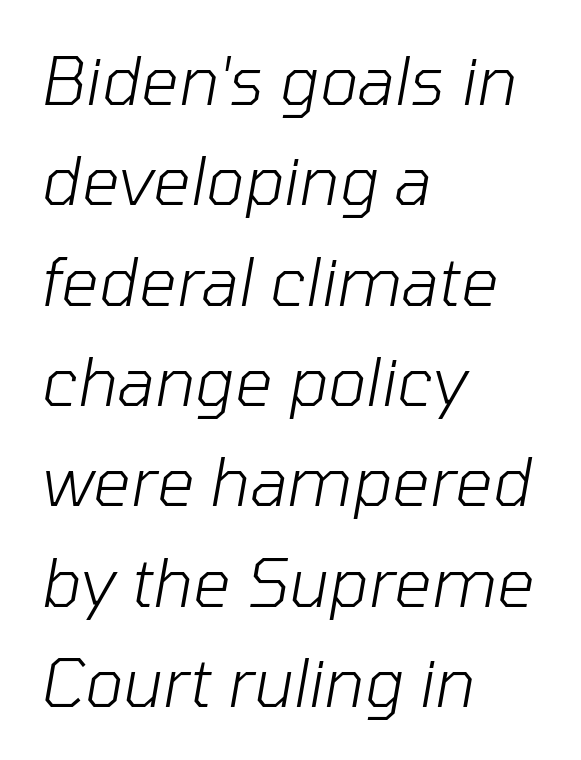
Q: Is the text bold? A: No.
Q: Is the text italic (slanted)? A: Yes, it leans right by about 10 degrees.
Q: Is the text underlined? A: No.
Q: How is the paragraph aligned? A: Left-aligned.
Q: Is the spacing between letters normal or unusually wide? A: Normal.
Q: Is the spacing between lines tight, normal or loose? A: Normal.
Q: Width (condensed, normal, or wide)? A: Normal.
Q: Stroke contrast? A: Low.
Q: x-height? A: Medium.
Q: Monospaced? A: No.
